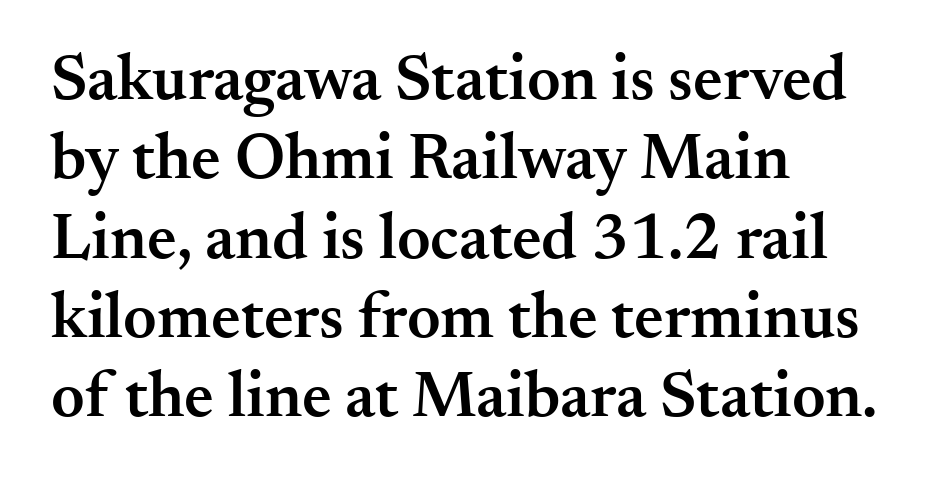
The image shows 65 px semibold serif type, upright; set left-aligned, line spacing 1.22x, normal letter spacing, not underlined; medium stroke contrast and a small x-height.
